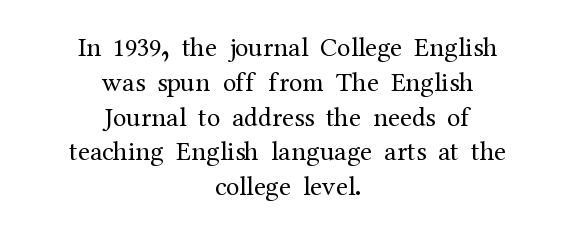
Ink coverage per letter is moderate at most. Regular leading. Compared with typical body copy, the letter spacing here is the same. Has an underline been added? It has not. Tall strokes in this sample are plumb rather than angled.
